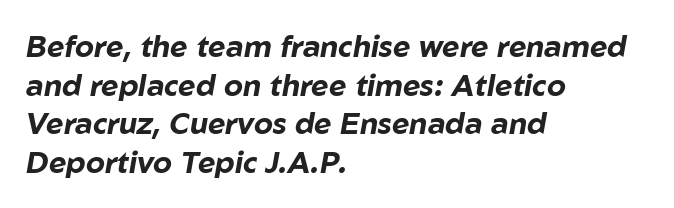
Q: Is the text bold? A: Yes.
Q: Is the text italic (slanted)? A: Yes, it leans right by about 10 degrees.
Q: Is the text underlined? A: No.
Q: How is the paragraph aligned? A: Left-aligned.
Q: Is the spacing between letters normal or unusually wide? A: Normal.
Q: Is the spacing between lines tight, normal or loose? A: Normal.
Q: Width (condensed, normal, or wide)? A: Normal.
Q: Stroke contrast? A: Low.
Q: x-height? A: Medium.
Q: Monospaced? A: No.
